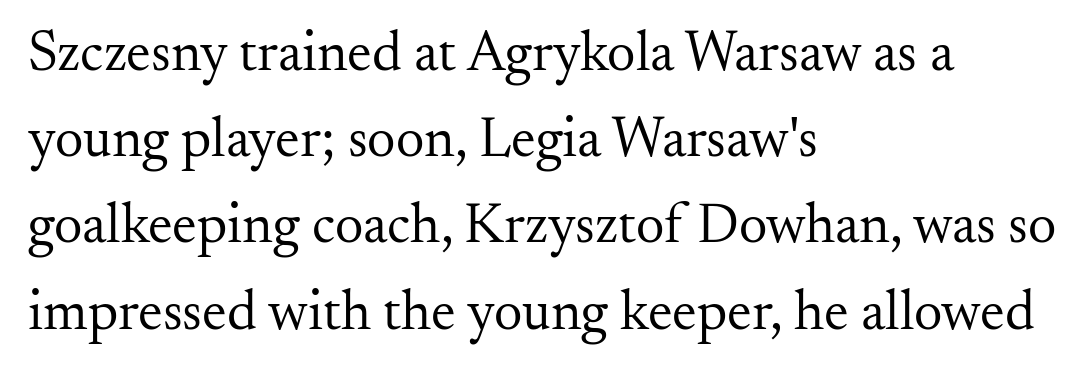
{"serif": "yes", "italic": "no", "bold": "no", "weight": "regular", "width": "normal", "stroke_contrast": "medium", "x_height": "small", "monospaced": "no", "underline": "no", "align": "left", "line_spacing": "normal", "line_spacing_ratio": 1.54, "letter_spacing": "normal", "letter_spacing_em": 0.0, "glyph_px": 56}
